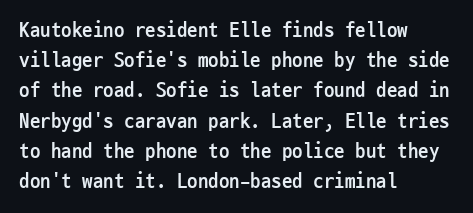
{"italic": "no", "bold": "yes", "underline": "no", "align": "left", "line_spacing": "normal", "line_spacing_ratio": 1.44, "letter_spacing": "normal", "letter_spacing_em": 0.0, "glyph_px": 21}
